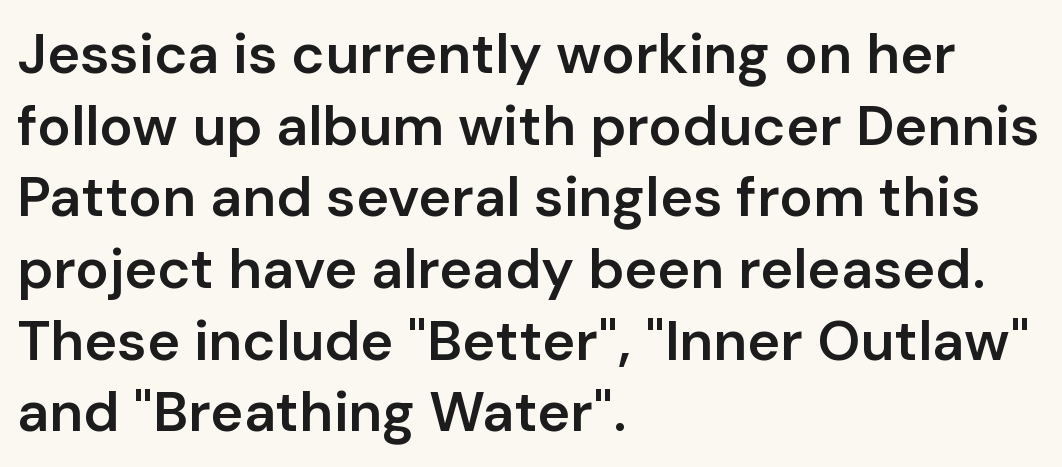
{"serif": "no", "italic": "no", "bold": "semi", "weight": "semibold", "width": "normal", "stroke_contrast": "low", "x_height": "medium", "monospaced": "no", "underline": "no", "align": "left", "line_spacing": "normal", "line_spacing_ratio": 1.28, "letter_spacing": "normal", "letter_spacing_em": 0.0, "glyph_px": 56}
